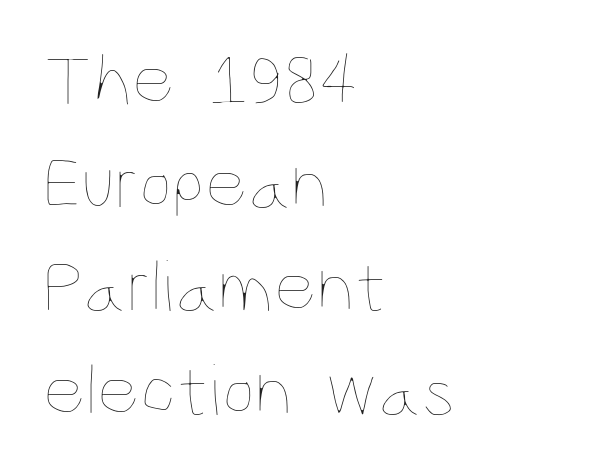
The image shows 74 px thin, condensed type, upright; set left-aligned, normal line spacing (1.4x), normal letter spacing, not underlined; low stroke contrast and a large x-height.
